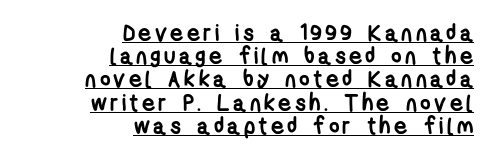
{"bold": "yes", "underline": "yes", "align": "right", "line_spacing": "tight", "line_spacing_ratio": 1.01, "glyph_px": 23}
